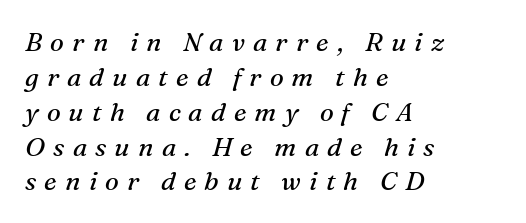
The image shows 26 px text type, italic (leaning right); set left-aligned, normal line spacing (1.34x), unusually wide letter spacing (+0.31 em), not underlined.
